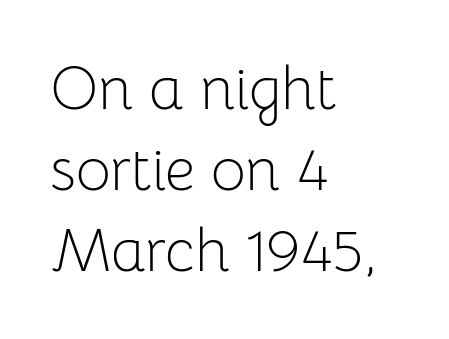
Q: Is the text bold? A: No.
Q: Is the text italic (slanted)? A: No, it is upright.
Q: Is the typeface a serif or a sans-serif typeface? A: Sans-serif.
Q: Is the text underlined? A: No.
Q: How is the paragraph aligned? A: Left-aligned.
Q: Is the spacing between letters normal or unusually wide? A: Normal.
Q: Is the spacing between lines tight, normal or loose? A: Normal.
Q: Width (condensed, normal, or wide)? A: Normal.
Q: Stroke contrast? A: Low.
Q: x-height? A: Medium.
Q: Monospaced? A: No.
